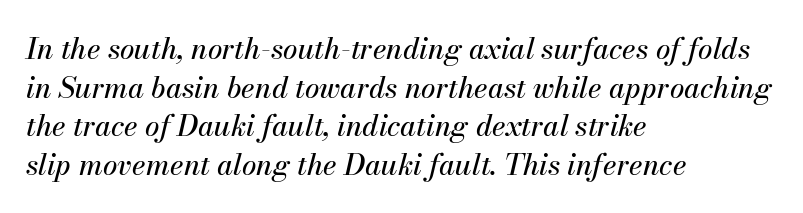
{"italic": "yes", "lean": "right", "slant_degrees": 13, "width": "normal", "stroke_contrast": "medium", "x_height": "small", "monospaced": "no", "underline": "no", "align": "left", "line_spacing": "normal", "line_spacing_ratio": 1.33, "letter_spacing": "normal", "letter_spacing_em": 0.0, "glyph_px": 29}
